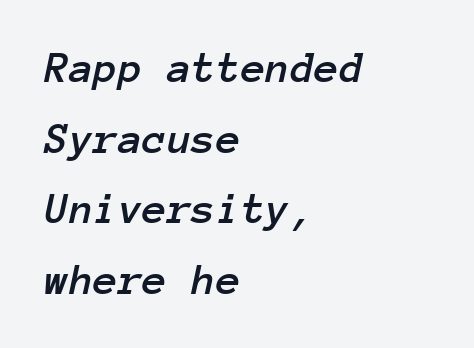
{"italic": "yes", "lean": "right", "slant_degrees": 12, "width": "normal", "stroke_contrast": "low", "x_height": "medium", "monospaced": "yes", "underline": "no", "align": "left", "line_spacing": "normal", "line_spacing_ratio": 1.57, "letter_spacing": "normal", "letter_spacing_em": 0.0, "glyph_px": 45}
